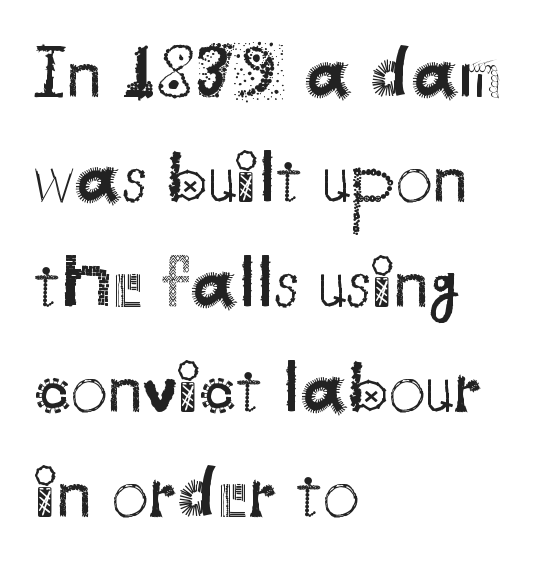
The image shows 74 px regular-weight sans-serif type, upright; set left-aligned, normal line spacing (1.42x), normal letter spacing, not underlined; medium stroke contrast and a small x-height.
